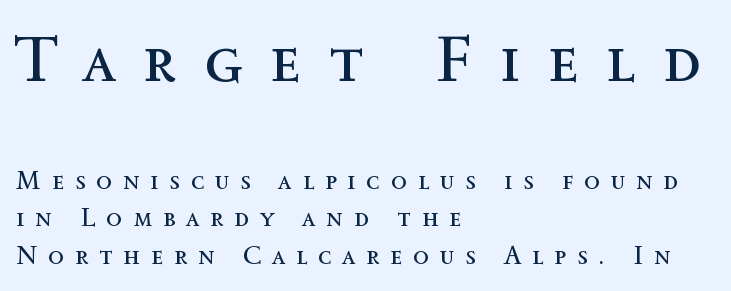
The image shows 66 px regular-weight type, upright; set left-aligned, normal line spacing (1.43x), unusually wide letter spacing (+0.42 em), not underlined; the first (top) block is 2.54x larger; a medium x-height.
